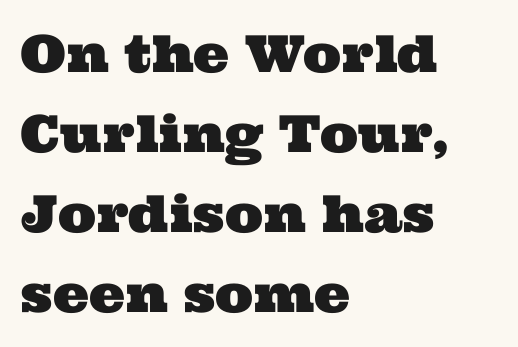
{"serif": "yes", "width": "wide", "stroke_contrast": "medium", "x_height": "medium", "monospaced": "no", "underline": "no", "align": "left", "line_spacing": "normal", "line_spacing_ratio": 1.57, "letter_spacing": "normal", "letter_spacing_em": 0.0, "glyph_px": 51}
